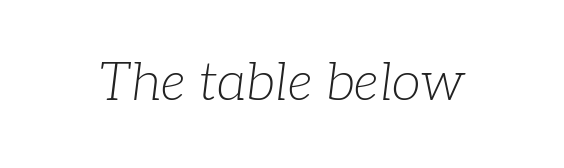
The characters display serif detailing at their extremities. Slant detected: the letters are inclined. A typesetter would call this proportional, since set widths differ per character. No chunkiness to these letters — they're not bold. The space beneath each line is pristine and unruled. In terms of letterspacing, this is plain default setting.
